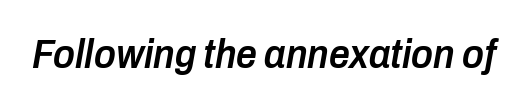
Q: Is the text bold? A: Semi-bold.
Q: Is the text italic (slanted)? A: Yes, it leans right by about 10 degrees.
Q: Is the text underlined? A: No.
Q: Is the spacing between letters normal or unusually wide? A: Normal.
Q: Width (condensed, normal, or wide)? A: Condensed.
Q: Stroke contrast? A: Low.
Q: x-height? A: Medium.
Q: Monospaced? A: No.
